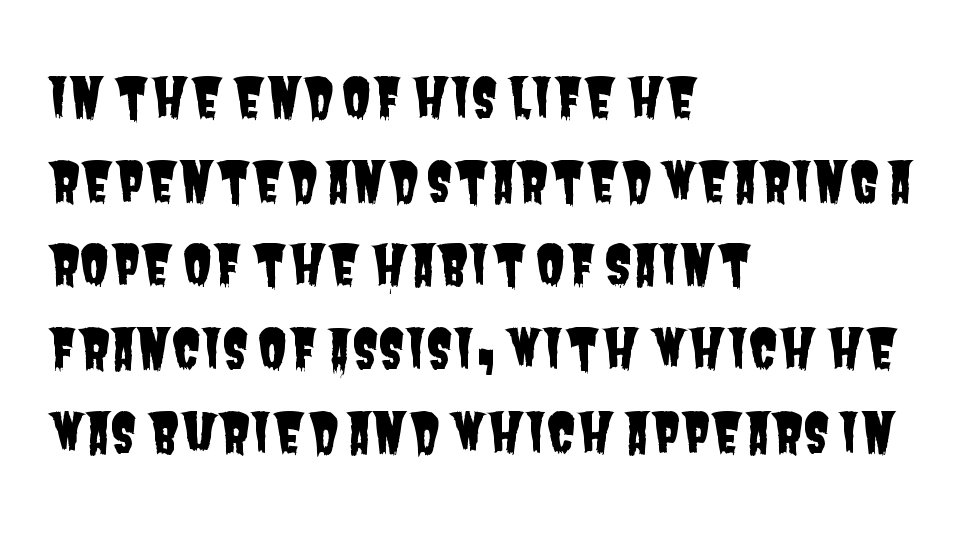
Here the designer chose a conventional face with non-uniform glyph widths. This sample uses a sans-serif face. Leading matches the norm, producing a regular column. Characters follow at the spacing the type designer built in. Check under the words: just untouched page. The lines are quadded left.
